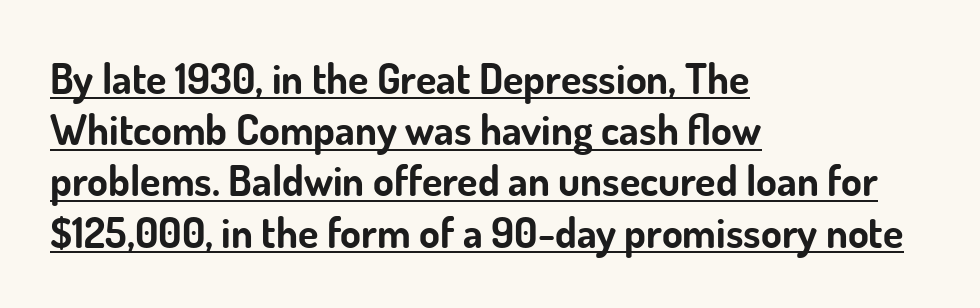
{"serif": "no", "italic": "no", "bold": "yes", "weight": "bold", "width": "normal", "stroke_contrast": "low", "x_height": "small", "monospaced": "no", "underline": "yes", "align": "left", "line_spacing_ratio": 1.22, "letter_spacing": "normal", "letter_spacing_em": 0.0, "glyph_px": 42}
